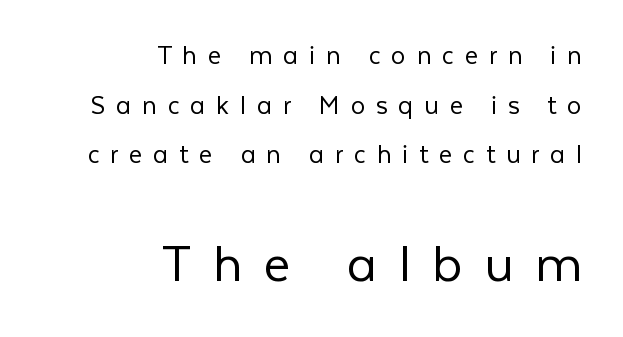
{"serif": "no", "italic": "no", "bold": "no", "weight": "light", "width": "normal", "stroke_contrast": "low", "x_height": "medium", "monospaced": "no", "underline": "no", "align": "right", "line_spacing_ratio": 1.71, "letter_spacing": "wide", "letter_spacing_em": 0.37, "larger_block": "second", "size_ratio": 2.0, "glyph_px": 58}
